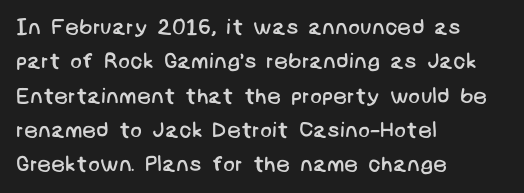
The image shows 22 px text type; set left-aligned, normal line spacing (1.56x), normal letter spacing, not underlined.
